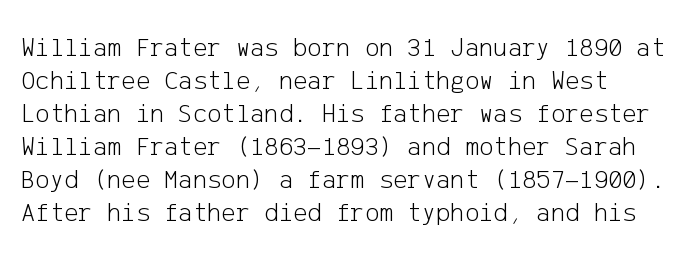
{"italic": "no", "bold": "no", "underline": "no", "align": "left", "line_spacing_ratio": 1.22, "letter_spacing": "normal", "letter_spacing_em": 0.0, "glyph_px": 27}
